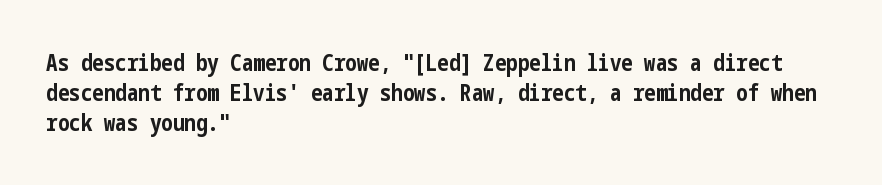
Does extra space separate the letters? No, they use regular spacing. The passage is arranged the way most books set body copy — flush left. Successive baselines arrive at the customary interval. Posture: upright roman. Is the type bold? Yes — the strokes are clearly thick and heavy.
